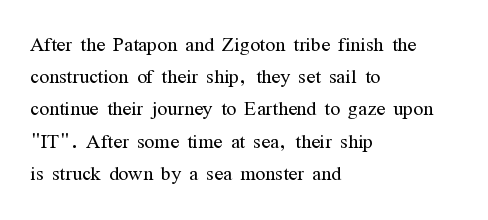
No letter is thick-stroked: the sample isn't bold. The lettering stays uniformly vertical, giving the passage a roman look. This sample uses plain, unmodified letter spacing. These lines stack with their left ends in a neat column. The gap between lines stays unmarked.
